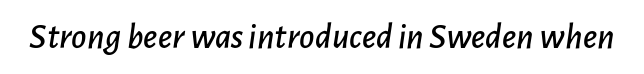
{"italic": "yes", "lean": "right", "slant_degrees": 7, "width": "normal", "stroke_contrast": "low", "x_height": "medium", "monospaced": "no", "underline": "no", "letter_spacing": "normal", "letter_spacing_em": 0.0, "glyph_px": 37}
